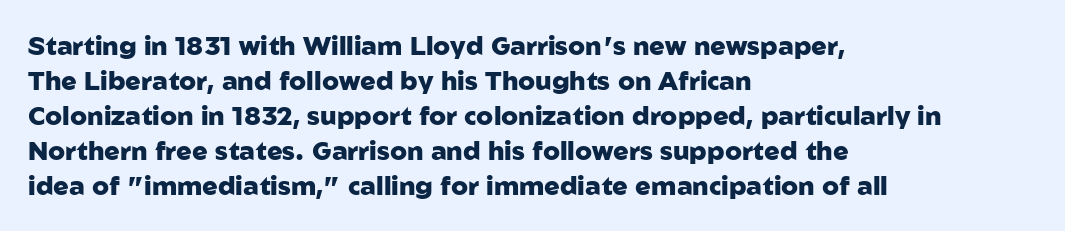
The image shows 26 px bold type, upright; set left-aligned, normal line spacing (1.35x), normal letter spacing, not underlined.
